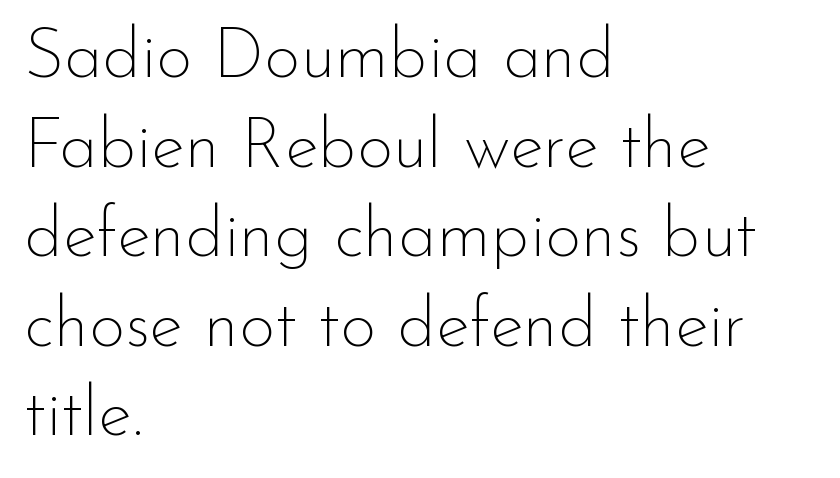
The characters display no serif detailing; their extremities are plain. Short note: letters normally spaced. The paragraph has a hard left edge and a soft right edge. The weight would be labelled regular, book, light, or lighter still. Unmarked baselines from the first word to the last.
